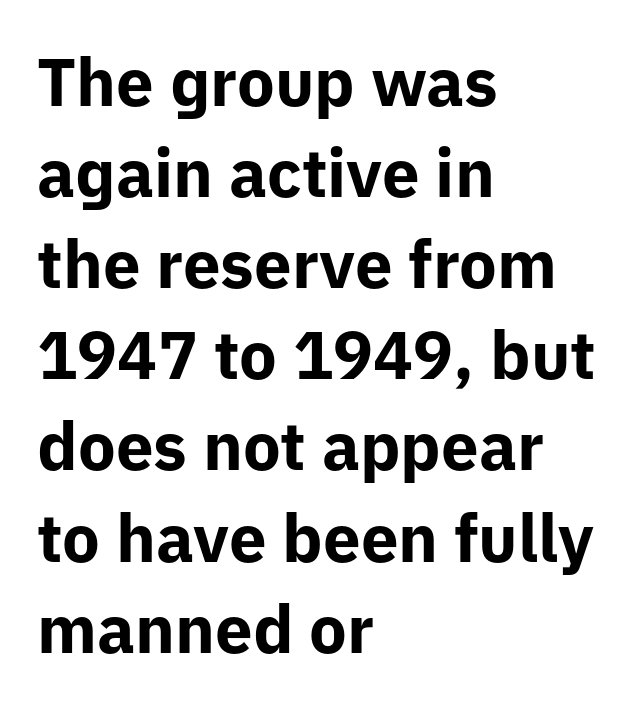
Q: Is the text bold? A: Yes.
Q: Is the text italic (slanted)? A: No, it is upright.
Q: Is the typeface a serif or a sans-serif typeface? A: Sans-serif.
Q: Is the text underlined? A: No.
Q: How is the paragraph aligned? A: Left-aligned.
Q: Is the spacing between letters normal or unusually wide? A: Normal.
Q: Is the spacing between lines tight, normal or loose? A: Normal.
Q: Width (condensed, normal, or wide)? A: Normal.
Q: Stroke contrast? A: Low.
Q: x-height? A: Medium.
Q: Monospaced? A: No.
